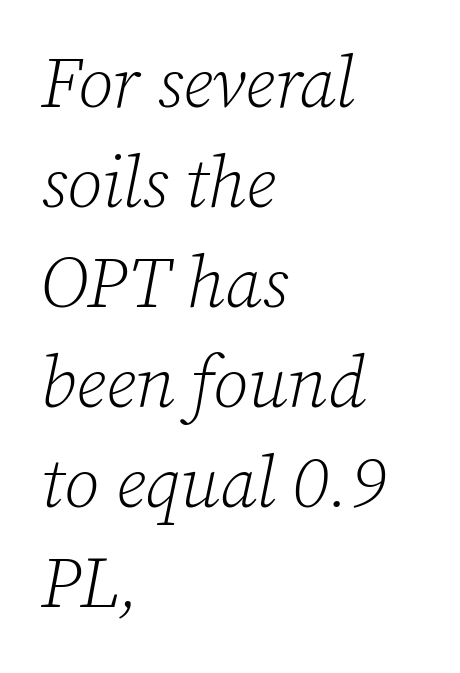
The image shows 72 px light serif type, italic (leaning right); set left-aligned, normal line spacing (1.39x), normal letter spacing, not underlined; low stroke contrast and a medium x-height.
